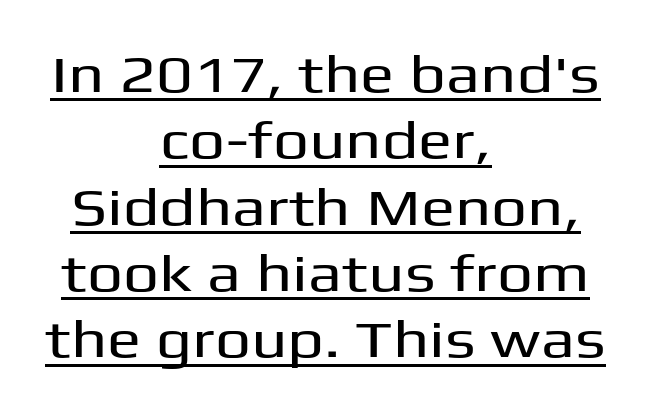
Q: Is the text italic (slanted)? A: No, it is upright.
Q: Is the typeface a serif or a sans-serif typeface? A: Sans-serif.
Q: Is the text underlined? A: Yes.
Q: How is the paragraph aligned? A: Centered.
Q: Is the spacing between letters normal or unusually wide? A: Normal.
Q: Is the spacing between lines tight, normal or loose? A: Normal.
Q: Width (condensed, normal, or wide)? A: Wide.
Q: Stroke contrast? A: Medium.
Q: x-height? A: Medium.
Q: Monospaced? A: No.
